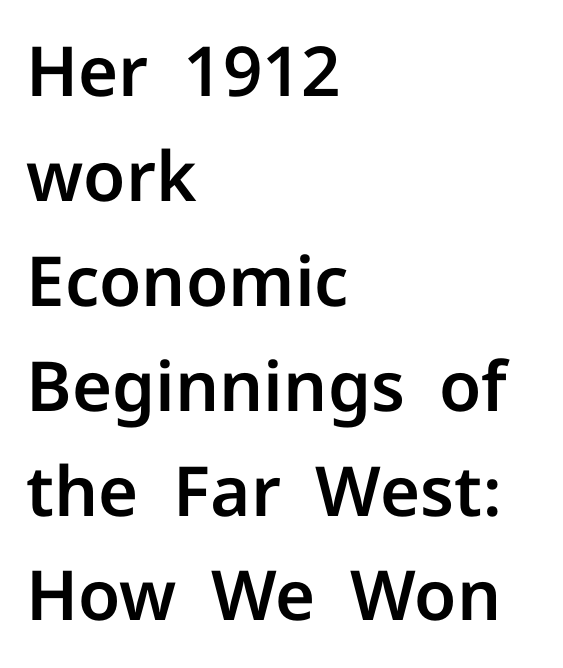
Q: Is the text italic (slanted)? A: No, it is upright.
Q: Is the typeface a serif or a sans-serif typeface? A: Sans-serif.
Q: Is the text underlined? A: No.
Q: How is the paragraph aligned? A: Left-aligned.
Q: Is the spacing between letters normal or unusually wide? A: Normal.
Q: Is the spacing between lines tight, normal or loose? A: Normal.
Q: Width (condensed, normal, or wide)? A: Normal.
Q: Stroke contrast? A: Low.
Q: x-height? A: Medium.
Q: Monospaced? A: No.
